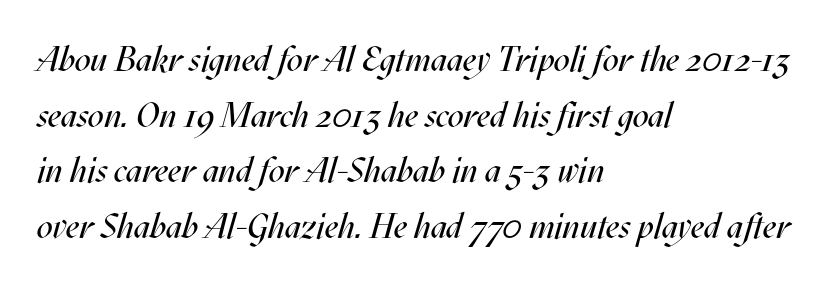
{"italic": "yes", "lean": "right", "slant_degrees": 17, "bold": "no", "weight": "regular", "width": "condensed", "stroke_contrast": "medium", "x_height": "large", "monospaced": "no", "underline": "no", "align": "left", "line_spacing": "normal", "line_spacing_ratio": 1.59, "letter_spacing": "normal", "letter_spacing_em": 0.0, "glyph_px": 35}
